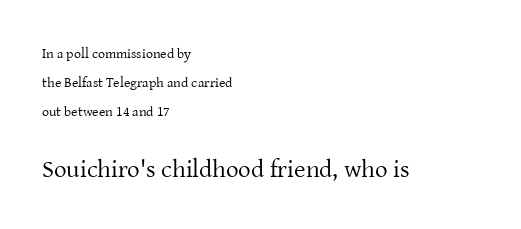
Q: Is the text bold? A: No.
Q: Is the text italic (slanted)? A: No, it is upright.
Q: Is the text underlined? A: No.
Q: How is the paragraph aligned? A: Left-aligned.
Q: Is the spacing between letters normal or unusually wide? A: Normal.
Q: Is the spacing between lines tight, normal or loose? A: Loose.
Q: Which block of text is set in a larger size, the first (top) or the second (bottom)? A: The second (bottom) one.
